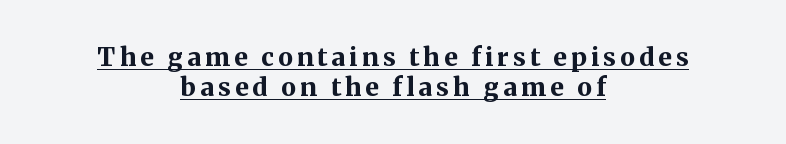
Q: Is the text bold? A: Yes.
Q: Is the text italic (slanted)? A: No, it is upright.
Q: Is the text underlined? A: Yes.
Q: How is the paragraph aligned? A: Centered.
